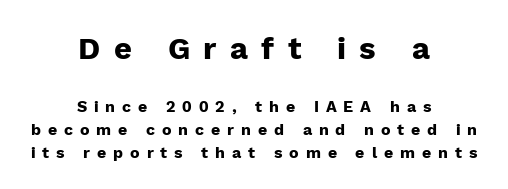
Q: Is the text bold? A: Yes.
Q: Is the text italic (slanted)? A: No, it is upright.
Q: Is the typeface a serif or a sans-serif typeface? A: Sans-serif.
Q: Is the text underlined? A: No.
Q: How is the paragraph aligned? A: Centered.
Q: Is the spacing between letters normal or unusually wide? A: Unusually wide.
Q: Is the spacing between lines tight, normal or loose? A: Normal.
Q: Which block of text is set in a larger size, the first (top) or the second (bottom)? A: The first (top) one.
Q: Width (condensed, normal, or wide)? A: Normal.
Q: Stroke contrast? A: Low.
Q: x-height? A: Medium.
Q: Monospaced? A: No.
